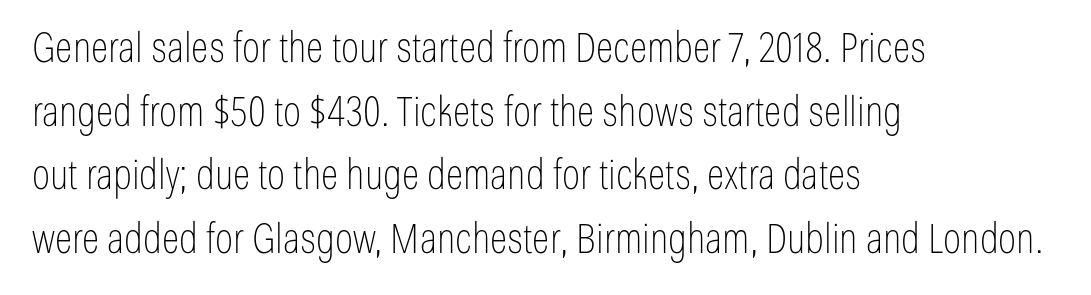
Q: Is the text bold? A: No.
Q: Is the text italic (slanted)? A: No, it is upright.
Q: Is the typeface a serif or a sans-serif typeface? A: Sans-serif.
Q: Is the text underlined? A: No.
Q: How is the paragraph aligned? A: Left-aligned.
Q: Is the spacing between letters normal or unusually wide? A: Normal.
Q: Is the spacing between lines tight, normal or loose? A: Normal.
Q: Width (condensed, normal, or wide)? A: Condensed.
Q: Stroke contrast? A: Low.
Q: x-height? A: Medium.
Q: Monospaced? A: No.
